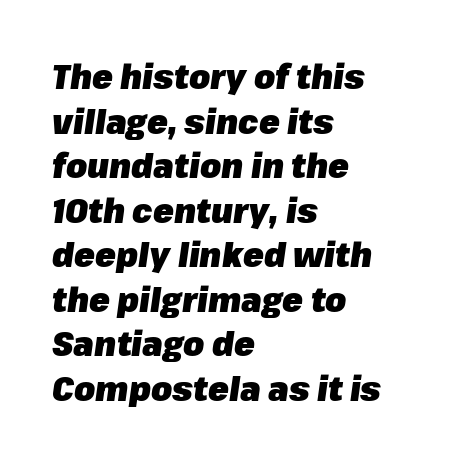
Glyph-to-glyph distance matches everyday printed text. If you drew a line through each stem, it would be angled. These lines are set flush left with a ragged right edge. Descender tails drop into unmarked territory.
